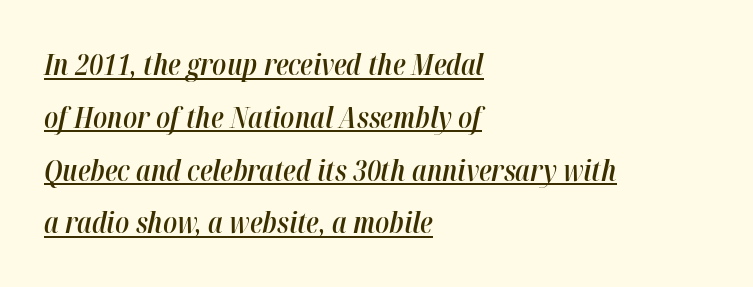
{"italic": "yes", "lean": "right", "slant_degrees": 12, "bold": "semi", "weight": "semibold", "width": "condensed", "stroke_contrast": "high", "x_height": "medium", "monospaced": "no", "underline": "yes", "align": "left", "line_spacing_ratio": 1.82, "letter_spacing": "normal", "letter_spacing_em": 0.0, "glyph_px": 29}
